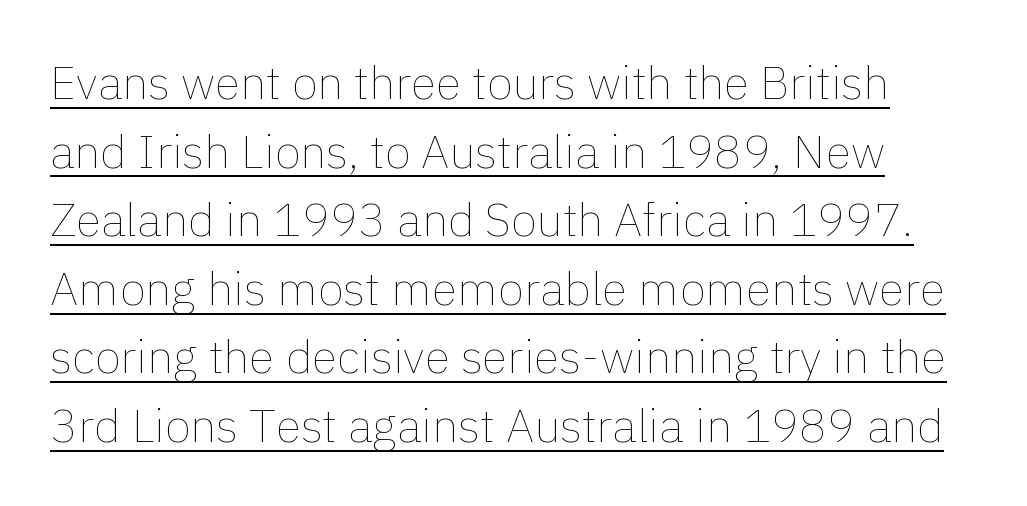
This block has exactly the height ordinary leading produces. A rule runs beneath these lines of type. Ordinary non-slanted type is in use. The passage shown is typed in a proportional face where columns would drift. The strokes carry an ordinary text weight at most.
